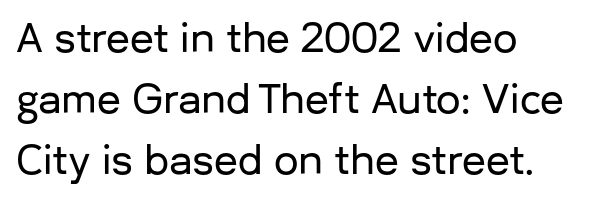
The tracking reads as untouched default to a designer's eye. Just letters on the line, the space beneath them empty. Each letter keeps its own natural width here, so spacing adapts to shape. The vertical gap from one line to the next is medium. Nothing sits at the stroke ends, so this counts as sans-serif.
